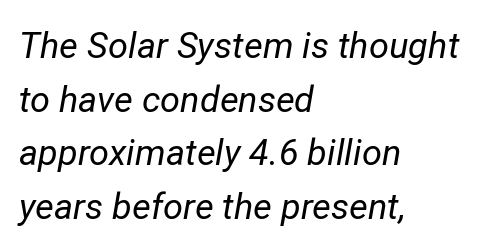
{"italic": "yes", "lean": "right", "slant_degrees": 12, "bold": "no", "weight": "regular", "width": "normal", "stroke_contrast": "low", "x_height": "medium", "monospaced": "no", "underline": "no", "align": "left", "line_spacing": "normal", "line_spacing_ratio": 1.49, "letter_spacing": "normal", "letter_spacing_em": 0.0, "glyph_px": 36}
